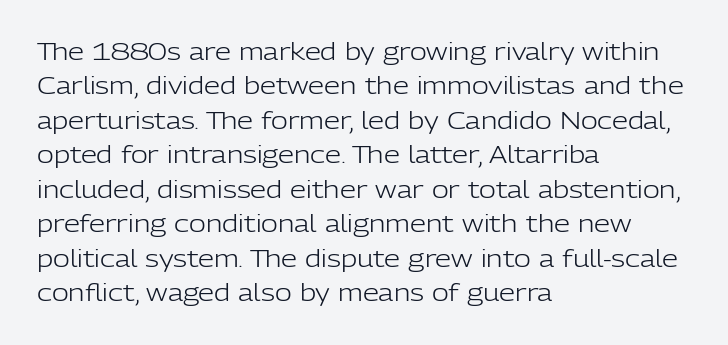
{"italic": "no", "bold": "no", "underline": "no", "align": "left", "line_spacing": "normal", "line_spacing_ratio": 1.5, "letter_spacing": "normal", "letter_spacing_em": 0.0, "glyph_px": 23}
